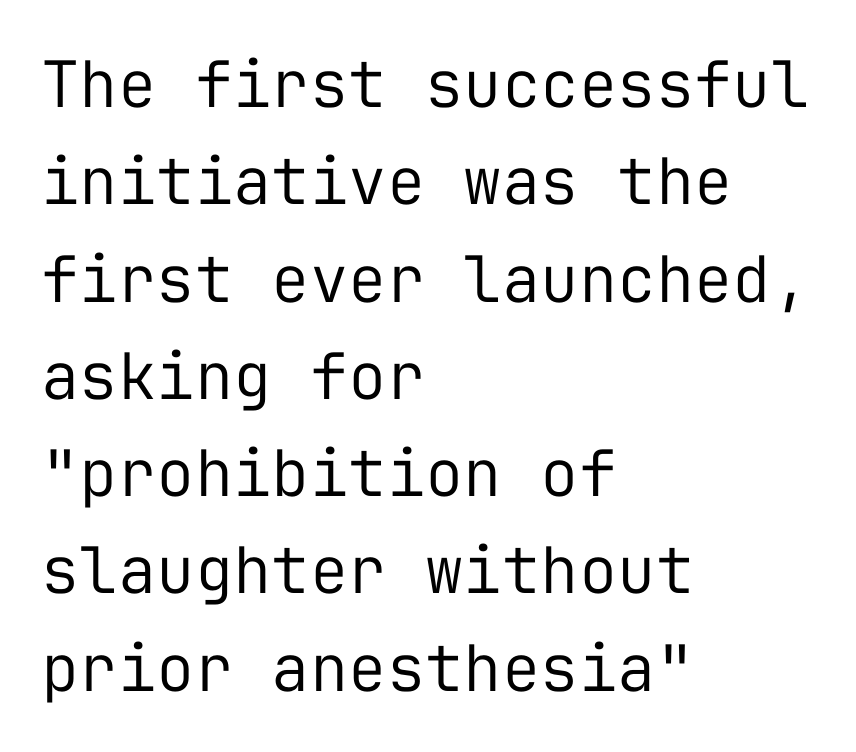
{"serif": "no", "italic": "no", "bold": "no", "weight": "regular", "width": "normal", "stroke_contrast": "low", "x_height": "medium", "monospaced": "yes", "underline": "no", "align": "left", "line_spacing": "normal", "line_spacing_ratio": 1.52, "letter_spacing": "normal", "letter_spacing_em": 0.0, "glyph_px": 64}
